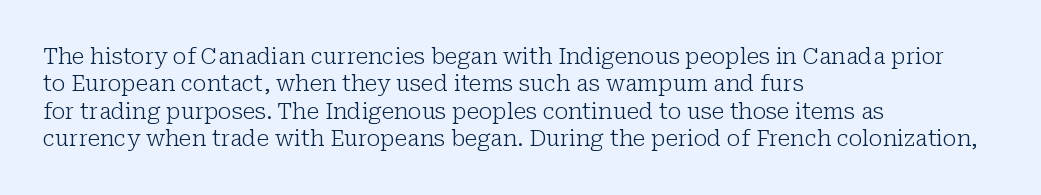
{"italic": "no", "bold": "no", "underline": "no", "align": "left", "line_spacing_ratio": 1.24, "letter_spacing": "normal", "letter_spacing_em": 0.0, "glyph_px": 22}
